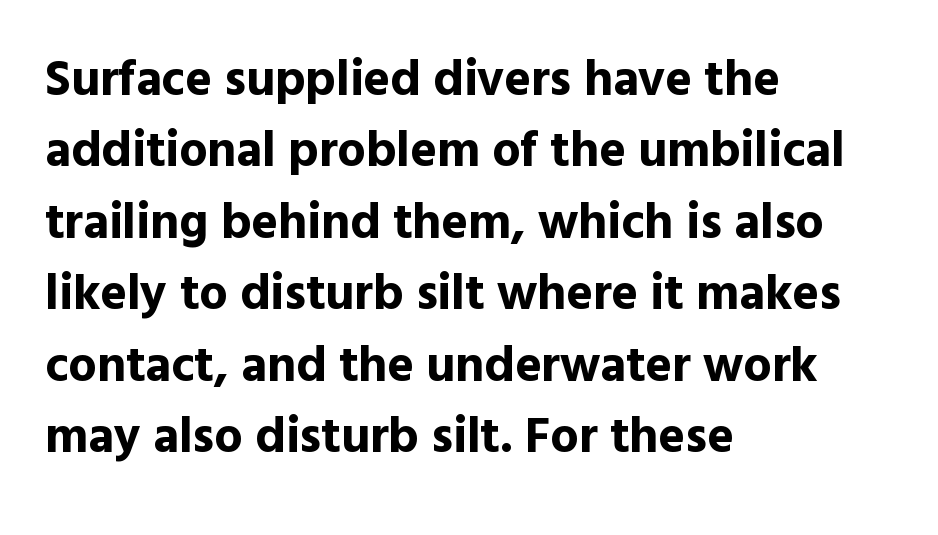
The paragraph shown leans on its left margin. This sample has the flowing, uneven cadence of proportional lettering. This rendering features lettering with no underline. Compared with typical paragraphs, the rows here are spaced about the same.
